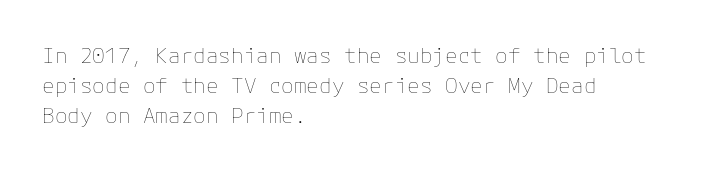
{"italic": "no", "bold": "no", "underline": "no", "align": "left", "line_spacing": "normal", "line_spacing_ratio": 1.42, "letter_spacing": "normal", "letter_spacing_em": 0.0, "glyph_px": 21}
